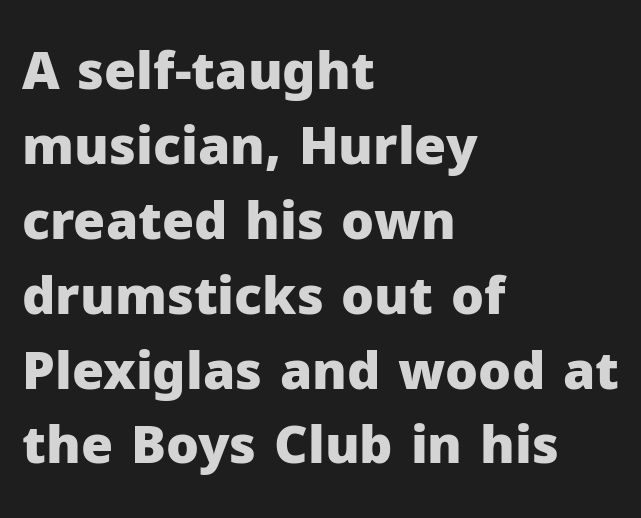
Q: Is the text bold? A: Yes.
Q: Is the text italic (slanted)? A: No, it is upright.
Q: Is the typeface a serif or a sans-serif typeface? A: Sans-serif.
Q: Is the text underlined? A: No.
Q: How is the paragraph aligned? A: Left-aligned.
Q: Is the spacing between letters normal or unusually wide? A: Normal.
Q: Is the spacing between lines tight, normal or loose? A: Normal.
Q: Width (condensed, normal, or wide)? A: Normal.
Q: Stroke contrast? A: Low.
Q: x-height? A: Medium.
Q: Monospaced? A: No.
